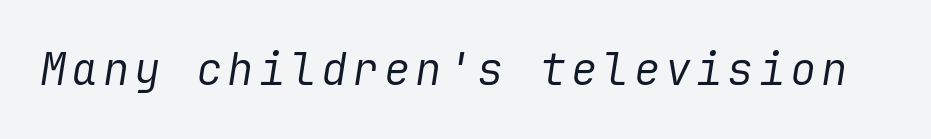
Q: Is the text bold? A: No.
Q: Is the text italic (slanted)? A: Yes, it leans right by about 9 degrees.
Q: Is the text underlined? A: No.
Q: Width (condensed, normal, or wide)? A: Normal.
Q: Stroke contrast? A: Low.
Q: x-height? A: Medium.
